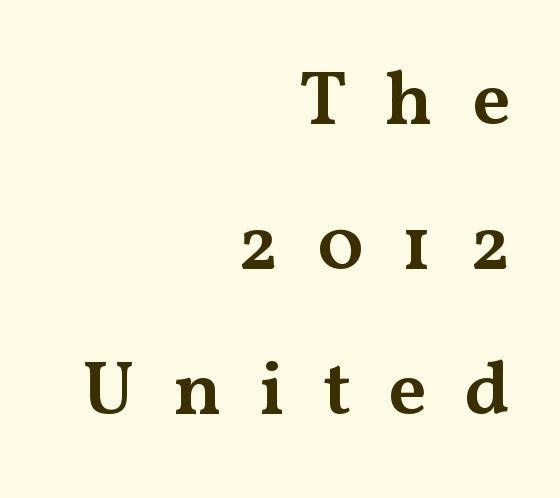
{"serif": "yes", "italic": "no", "bold": "semi", "weight": "semibold", "width": "wide", "stroke_contrast": "medium", "x_height": "medium", "monospaced": "no", "underline": "no", "align": "right", "line_spacing_ratio": 1.88, "letter_spacing": "wide", "letter_spacing_em": 0.49, "glyph_px": 77}
